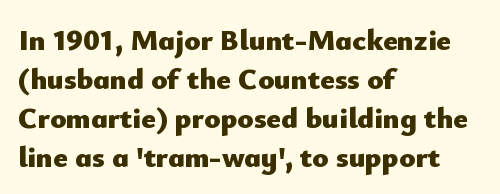
Strokes here are thick enough to call this a true bold. One-word summary of the alignment: left. Varying glyph widths throughout — classic text-font behaviour. Check under the words: just untouched page. Interline gaps are of average width in this sample. Regarding serifs, this sample does without them.
